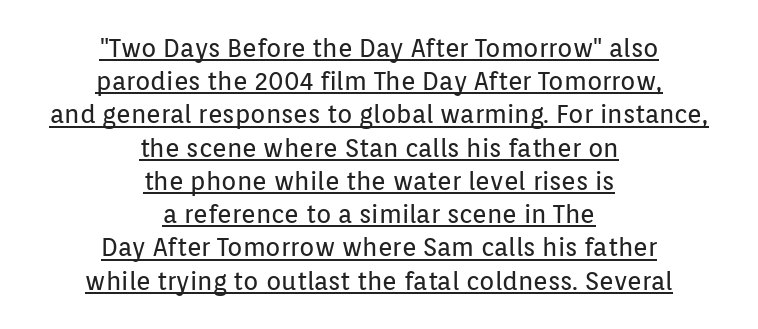
The image shows 25 px text type, upright; set centered, normal line spacing (1.33x), normal letter spacing, underlined.
